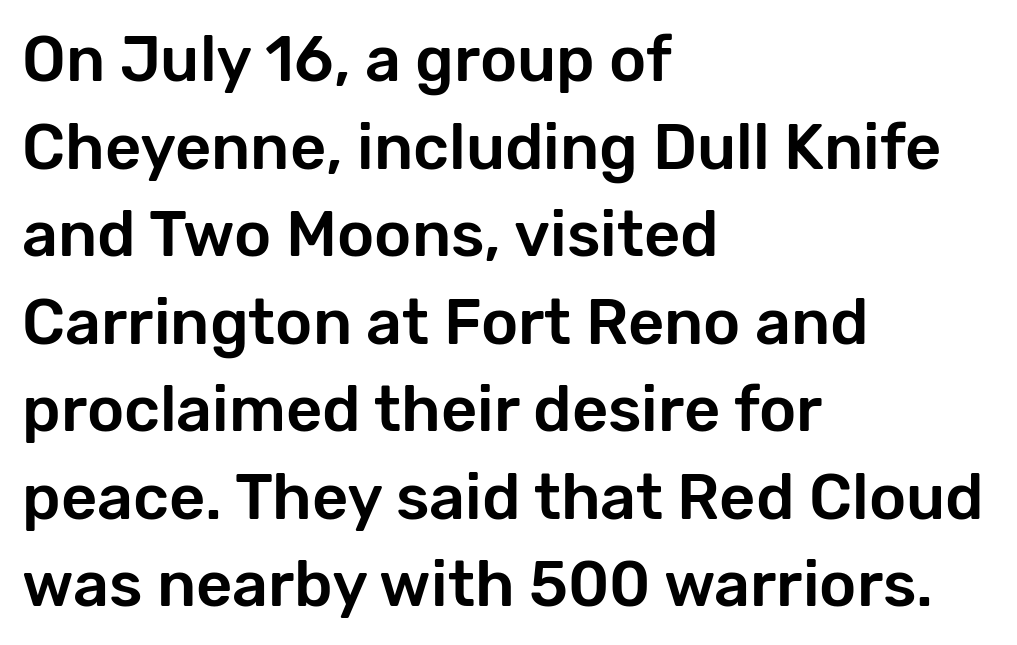
The image shows 63 px sans-serif type, upright; set left-aligned, normal line spacing (1.39x), normal letter spacing, not underlined; low stroke contrast and a medium x-height.
